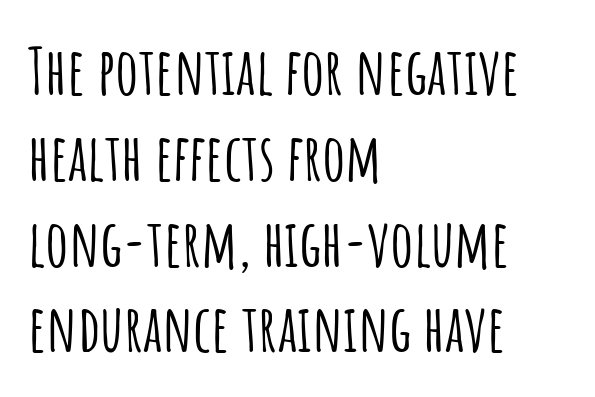
{"serif": "no", "italic": "no", "width": "condensed", "stroke_contrast": "low", "x_height": "large", "monospaced": "no", "underline": "no", "align": "left", "line_spacing": "normal", "line_spacing_ratio": 1.32, "letter_spacing": "normal", "letter_spacing_em": 0.0, "glyph_px": 65}
